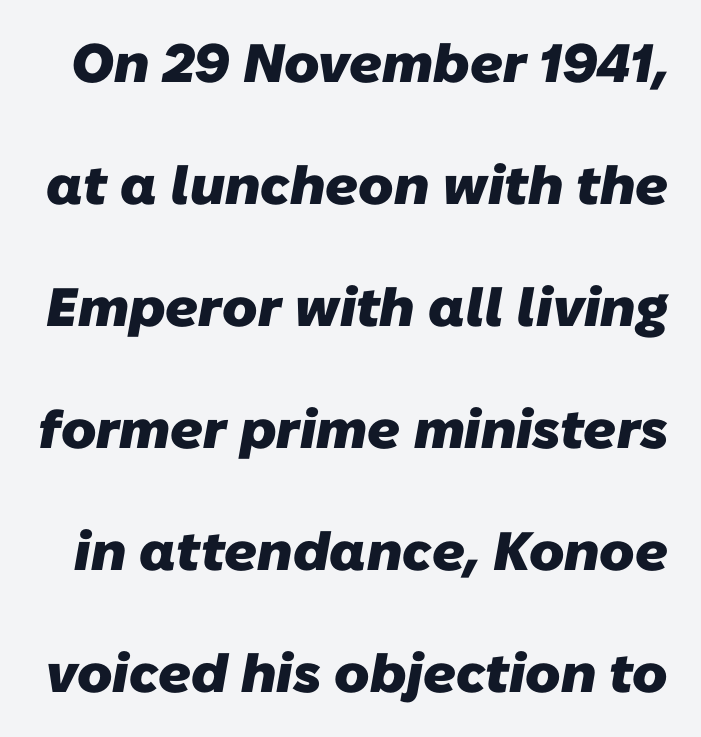
This rendering features lettering with no underline. Do the characters align in a grid? No, the font is proportional. The typesetting leans heavy: a genuine bold. Caption: standard tracking, unaltered. Look at the bottom of the vertical strokes: they stop flat, with no serifs. What's the leading like? Stretched, with rows far apart.
